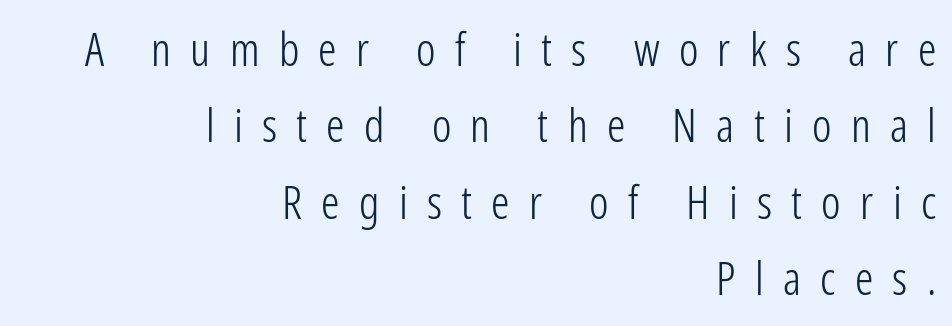
Q: Is the text bold? A: No.
Q: Is the text italic (slanted)? A: No, it is upright.
Q: Is the typeface a serif or a sans-serif typeface? A: Sans-serif.
Q: Is the text underlined? A: No.
Q: How is the paragraph aligned? A: Right-aligned.
Q: Is the spacing between letters normal or unusually wide? A: Unusually wide.
Q: Is the spacing between lines tight, normal or loose? A: Normal.
Q: Width (condensed, normal, or wide)? A: Condensed.
Q: Stroke contrast? A: Low.
Q: x-height? A: Medium.
Q: Monospaced? A: No.
